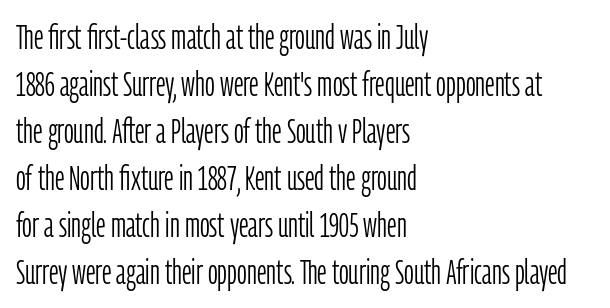
Note the varied advance widths — an 'i' is clearly narrower than an 'm'. Ascenders rise straight up at ninety degrees. Typeset ragged right — the left edge is the straight one. Plain, unruled lines of type. The rendering keeps characters at their native spacing. Font category for this specimen: sans-serif.
